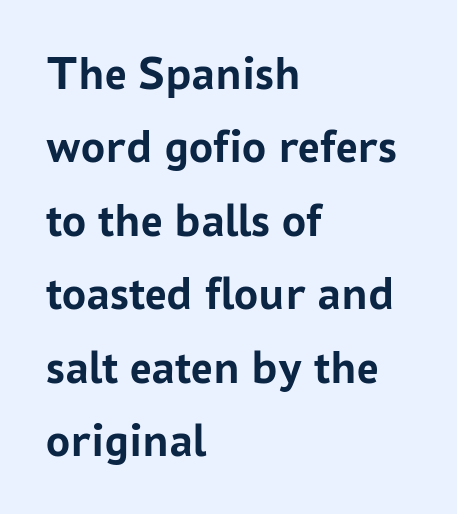
{"serif": "no", "italic": "no", "bold": "yes", "weight": "semibold", "width": "normal", "stroke_contrast": "low", "x_height": "medium", "monospaced": "no", "underline": "no", "align": "left", "line_spacing": "normal", "line_spacing_ratio": 1.53, "letter_spacing": "normal", "letter_spacing_em": 0.0, "glyph_px": 48}
